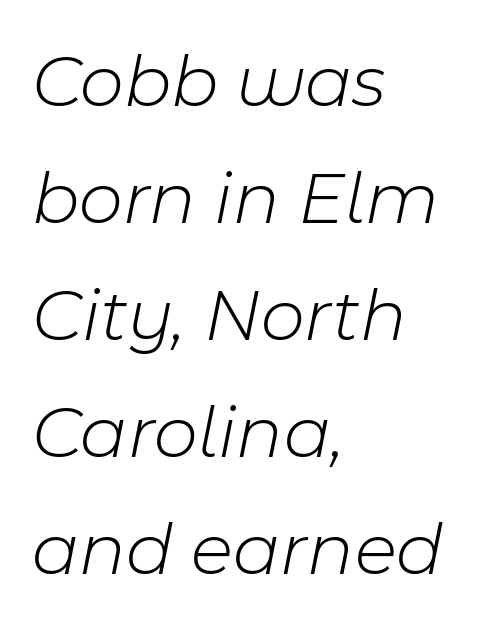
The image shows 76 px light type, italic (leaning right); set left-aligned, normal line spacing (1.54x), normal letter spacing, not underlined; low stroke contrast and a medium x-height.
